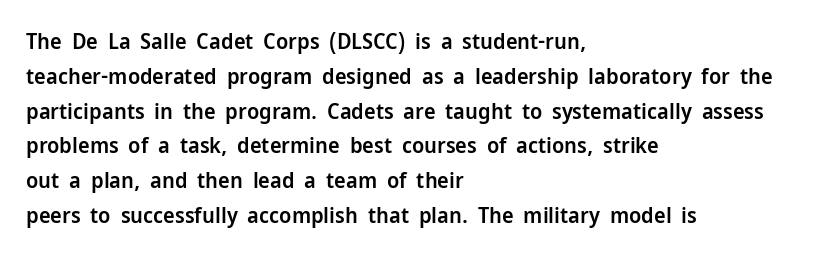
The image shows 22 px text type, upright; set left-aligned, normal line spacing (1.58x), normal letter spacing, not underlined.
